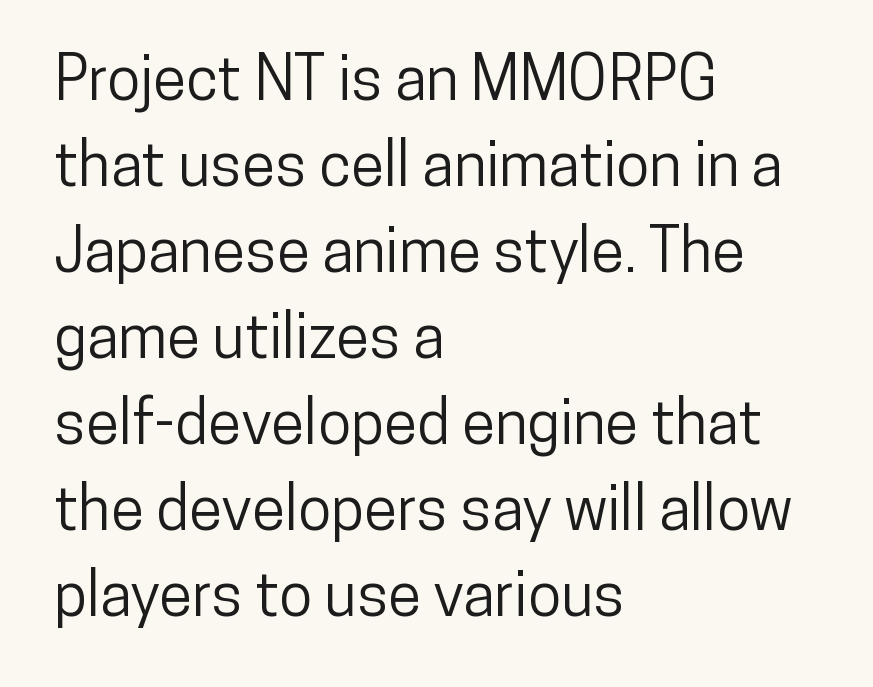
{"serif": "no", "italic": "no", "width": "condensed", "stroke_contrast": "low", "x_height": "medium", "monospaced": "no", "underline": "no", "align": "left", "line_spacing": "normal", "line_spacing_ratio": 1.41, "letter_spacing": "normal", "letter_spacing_em": 0.0, "glyph_px": 61}
